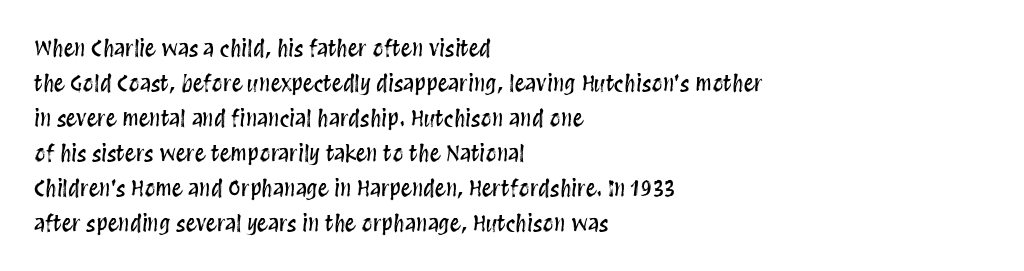
The image shows 22 px text type, upright; set left-aligned, normal line spacing (1.59x), normal letter spacing, not underlined.
